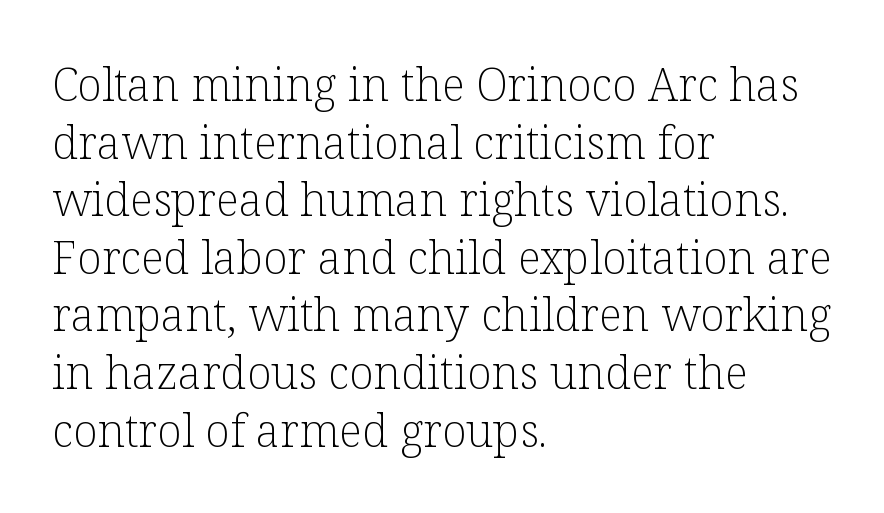
Q: Is the text bold? A: No.
Q: Is the text italic (slanted)? A: No, it is upright.
Q: Is the typeface a serif or a sans-serif typeface? A: Serif.
Q: Is the text underlined? A: No.
Q: How is the paragraph aligned? A: Left-aligned.
Q: Is the spacing between letters normal or unusually wide? A: Normal.
Q: Is the spacing between lines tight, normal or loose? A: Normal.
Q: Width (condensed, normal, or wide)? A: Normal.
Q: Stroke contrast? A: Low.
Q: x-height? A: Medium.
Q: Monospaced? A: No.
